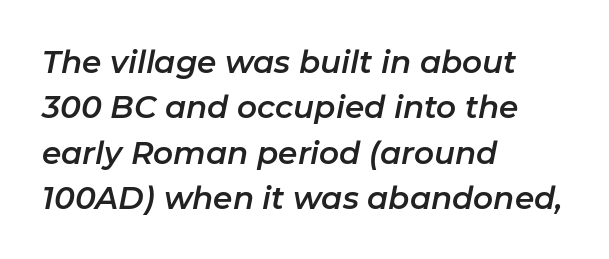
Q: Is the text italic (slanted)? A: Yes, it leans right by about 11 degrees.
Q: Is the text underlined? A: No.
Q: How is the paragraph aligned? A: Left-aligned.
Q: Is the spacing between letters normal or unusually wide? A: Normal.
Q: Is the spacing between lines tight, normal or loose? A: Normal.
Q: Width (condensed, normal, or wide)? A: Normal.
Q: Stroke contrast? A: Low.
Q: x-height? A: Medium.
Q: Monospaced? A: No.
